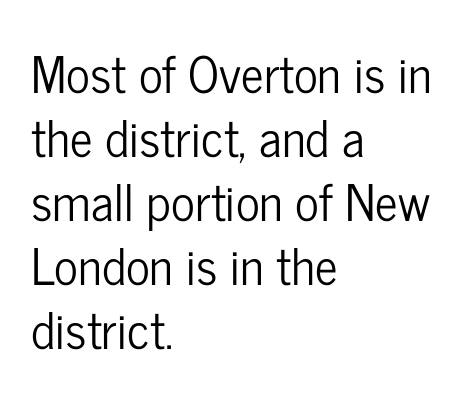
{"serif": "no", "italic": "no", "width": "condensed", "stroke_contrast": "low", "x_height": "medium", "monospaced": "no", "underline": "no", "align": "left", "line_spacing": "normal", "line_spacing_ratio": 1.28, "letter_spacing": "normal", "letter_spacing_em": 0.0, "glyph_px": 50}
